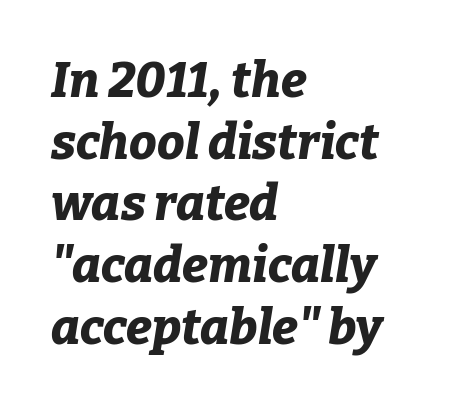
Q: Is the text bold? A: Yes.
Q: Is the text italic (slanted)? A: Yes, it leans right by about 9 degrees.
Q: Is the text underlined? A: No.
Q: How is the paragraph aligned? A: Left-aligned.
Q: Is the spacing between letters normal or unusually wide? A: Normal.
Q: Is the spacing between lines tight, normal or loose? A: Normal.
Q: Width (condensed, normal, or wide)? A: Normal.
Q: Stroke contrast? A: Low.
Q: x-height? A: Medium.
Q: Monospaced? A: No.
